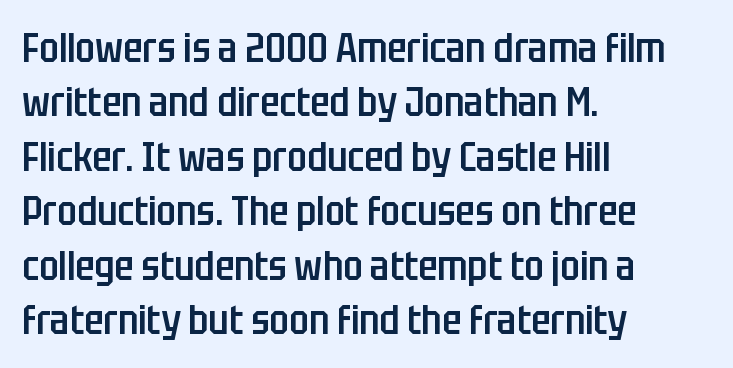
Character widths vary here, with narrow letters taking less room than wide ones. The space beneath each line is pristine and unruled. What weight is shown? A semibold, between regular and bold. The rag falls on the right side of this text block. Nope, not italic — everything's standing straight. Is there much room between lines? A standard amount, neither cramped nor airy.
